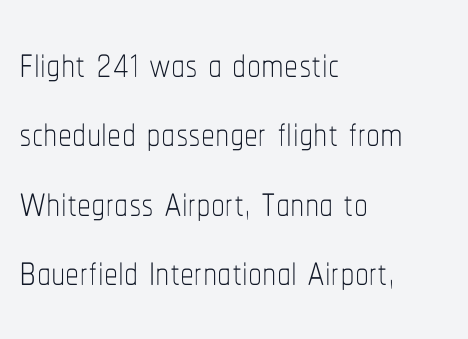
Q: Is the text bold? A: No.
Q: Is the text italic (slanted)? A: No, it is upright.
Q: Is the text underlined? A: No.
Q: How is the paragraph aligned? A: Left-aligned.
Q: Is the spacing between letters normal or unusually wide? A: Normal.
Q: Width (condensed, normal, or wide)? A: Condensed.
Q: Stroke contrast? A: Low.
Q: x-height? A: Medium.
Q: Monospaced? A: No.
